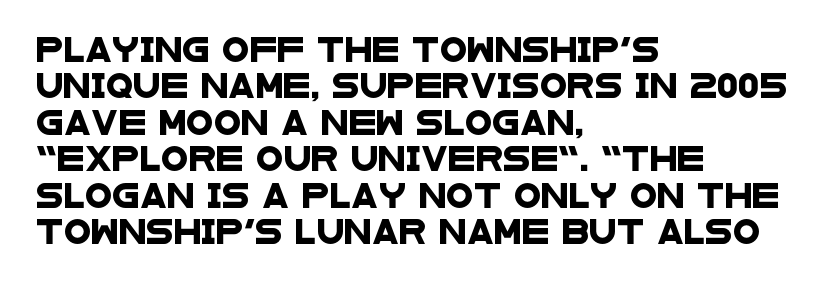
{"underline": "no", "align": "left", "line_spacing": "normal", "line_spacing_ratio": 1.46, "letter_spacing": "normal", "letter_spacing_em": 0.0, "glyph_px": 25}
